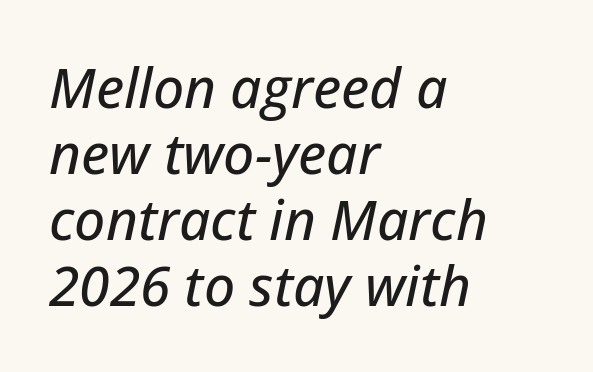
Q: Is the text italic (slanted)? A: Yes, it leans right by about 12 degrees.
Q: Is the text underlined? A: No.
Q: How is the paragraph aligned? A: Left-aligned.
Q: Is the spacing between letters normal or unusually wide? A: Normal.
Q: Width (condensed, normal, or wide)? A: Normal.
Q: Stroke contrast? A: Low.
Q: x-height? A: Medium.
Q: Monospaced? A: No.
